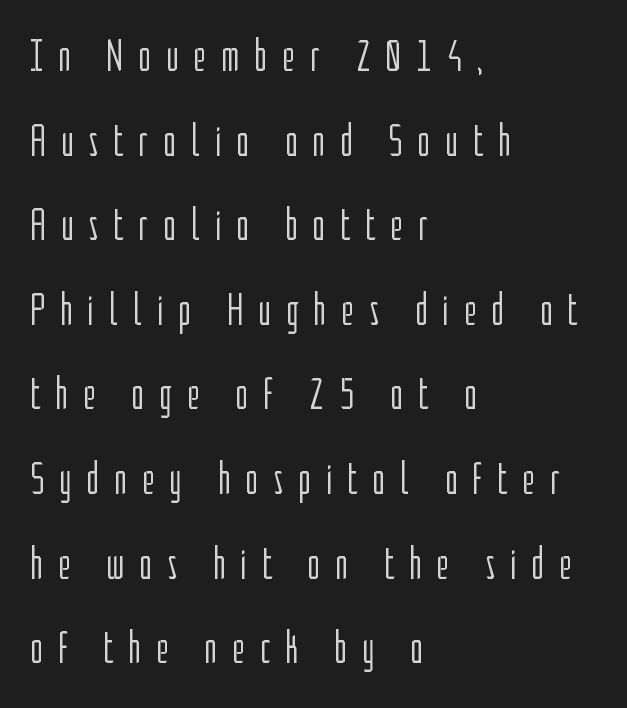
{"serif": "no", "italic": "no", "bold": "no", "weight": "light", "width": "condensed", "stroke_contrast": "low", "x_height": "medium", "monospaced": "no", "underline": "no", "align": "left", "line_spacing_ratio": 1.88, "letter_spacing": "wide", "letter_spacing_em": 0.32, "glyph_px": 45}
